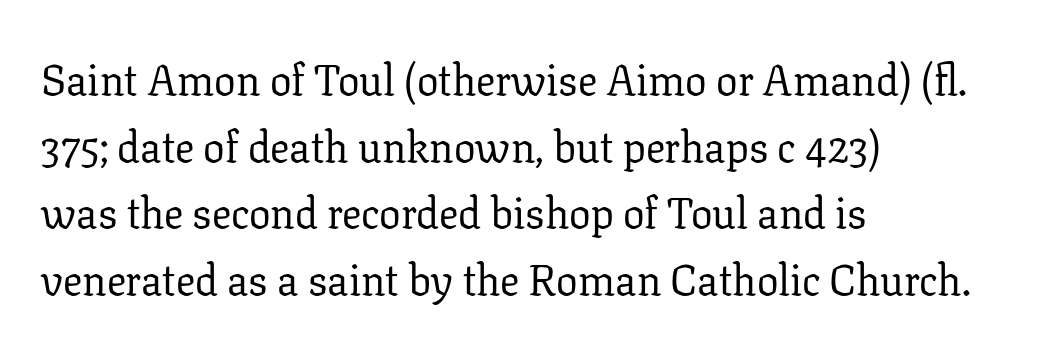
{"serif": "yes", "italic": "no", "bold": "no", "weight": "regular", "width": "normal", "stroke_contrast": "low", "x_height": "medium", "monospaced": "no", "underline": "no", "align": "left", "line_spacing": "normal", "line_spacing_ratio": 1.55, "letter_spacing": "normal", "letter_spacing_em": 0.0, "glyph_px": 43}
